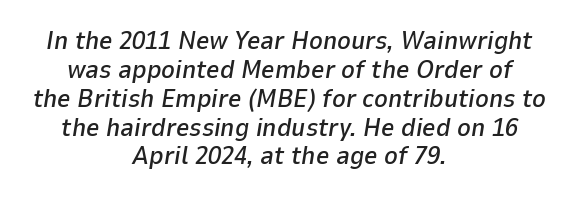
{"italic": "yes", "lean": "right", "slant_degrees": 9, "underline": "no", "align": "center", "line_spacing": "tight", "line_spacing_ratio": 1.11, "letter_spacing": "normal", "letter_spacing_em": 0.0, "glyph_px": 26}
